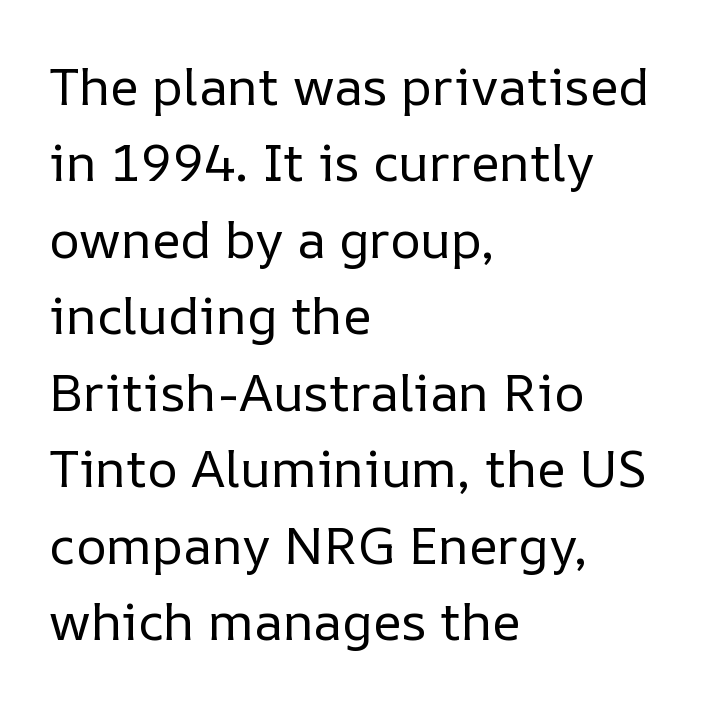
{"italic": "no", "bold": "no", "weight": "regular", "width": "normal", "stroke_contrast": "low", "x_height": "medium", "monospaced": "no", "underline": "no", "align": "left", "line_spacing": "normal", "line_spacing_ratio": 1.47, "letter_spacing": "normal", "letter_spacing_em": 0.0, "glyph_px": 52}
